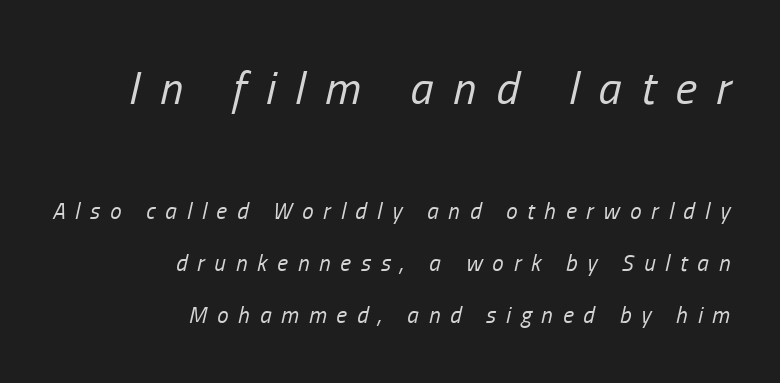
Q: Is the text bold? A: No.
Q: Is the text italic (slanted)? A: Yes, it leans right by about 13 degrees.
Q: Is the text underlined? A: No.
Q: How is the paragraph aligned? A: Right-aligned.
Q: Is the spacing between letters normal or unusually wide? A: Unusually wide.
Q: Is the spacing between lines tight, normal or loose? A: Loose.
Q: Which block of text is set in a larger size, the first (top) or the second (bottom)? A: The first (top) one.
Q: Width (condensed, normal, or wide)? A: Condensed.
Q: Stroke contrast? A: Low.
Q: x-height? A: Medium.
Q: Monospaced? A: No.
